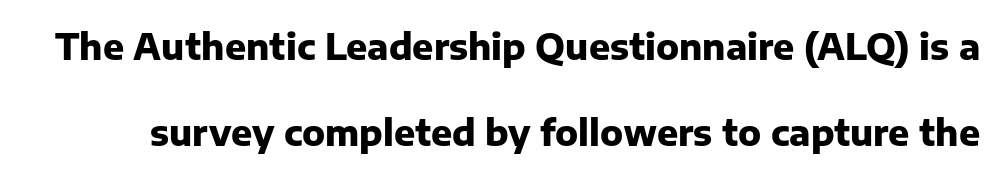
The face used here is rendered with its standard letterfit. The font family rendered here belongs to the sans-serif group. The space beneath each line is pristine and unruled. Bold? Absolutely — the strokes are thick and heavy. Quick note: not italic, upright.
